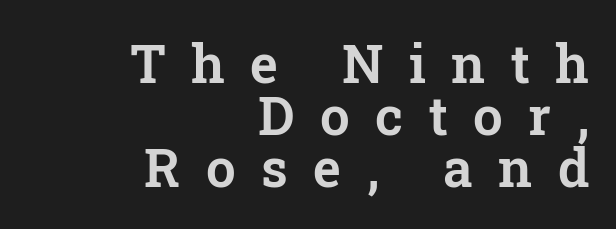
Q: Is the text italic (slanted)? A: No, it is upright.
Q: Is the typeface a serif or a sans-serif typeface? A: Serif.
Q: Is the text underlined? A: No.
Q: How is the paragraph aligned? A: Right-aligned.
Q: Is the spacing between letters normal or unusually wide? A: Unusually wide.
Q: Is the spacing between lines tight, normal or loose? A: Tight.
Q: Width (condensed, normal, or wide)? A: Normal.
Q: Stroke contrast? A: Low.
Q: x-height? A: Medium.
Q: Monospaced? A: No.
